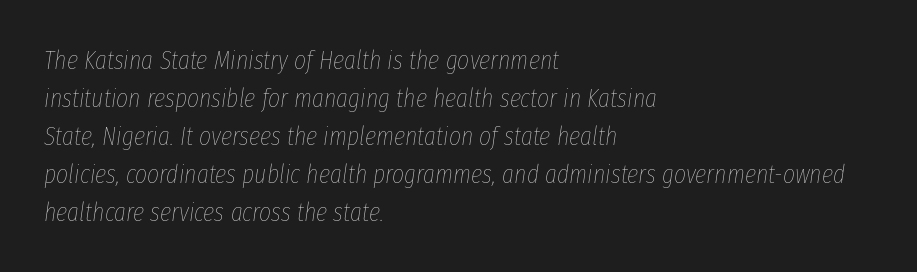
{"italic": "yes", "lean": "right", "slant_degrees": 8, "bold": "no", "underline": "no", "align": "left", "line_spacing": "normal", "line_spacing_ratio": 1.46, "letter_spacing": "normal", "letter_spacing_em": 0.0, "glyph_px": 26}
